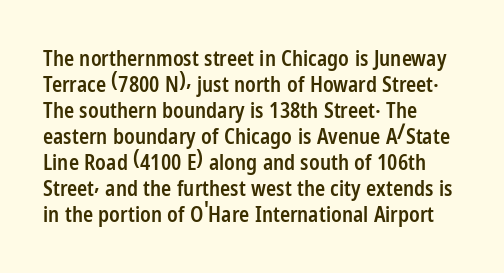
{"italic": "no", "bold": "semi", "underline": "no", "align": "left", "line_spacing_ratio": 1.24, "letter_spacing": "normal", "letter_spacing_em": 0.0, "glyph_px": 21}
